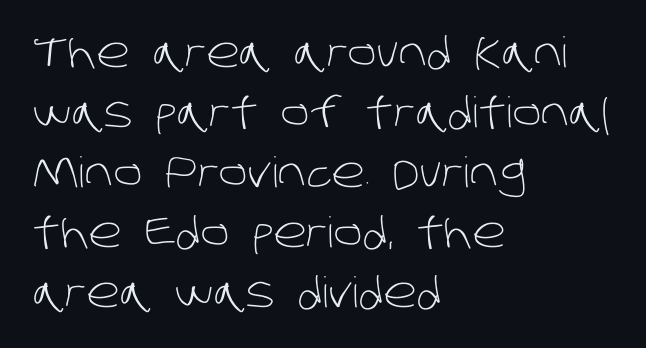
{"serif": "no", "bold": "no", "weight": "light", "width": "normal", "stroke_contrast": "low", "x_height": "large", "monospaced": "no", "underline": "no", "align": "left", "line_spacing": "normal", "line_spacing_ratio": 1.43, "letter_spacing": "normal", "letter_spacing_em": 0.0, "glyph_px": 42}
